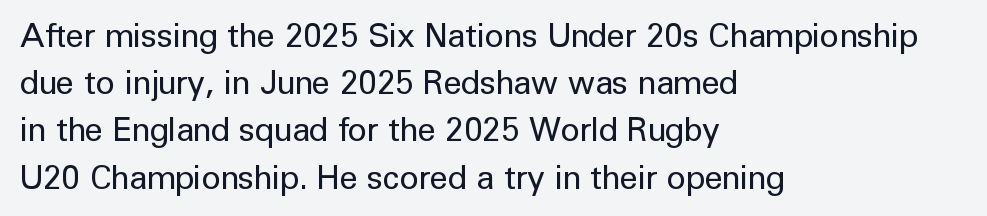
The image shows 33 px regular-weight sans-serif type, upright; set left-aligned, normal line spacing (1.43x), normal letter spacing, not underlined; low stroke contrast and a medium x-height.
